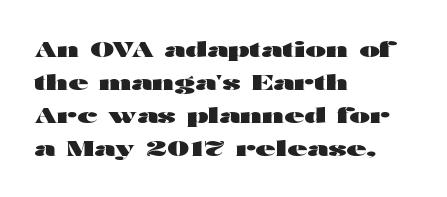
{"italic": "no", "bold": "yes", "underline": "no", "align": "left", "line_spacing": "normal", "line_spacing_ratio": 1.5, "letter_spacing": "normal", "letter_spacing_em": 0.0, "glyph_px": 22}
